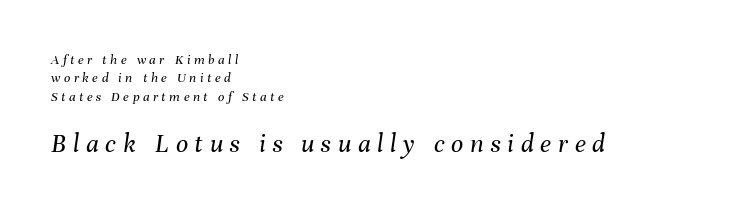
{"italic": "yes", "lean": "right", "slant_degrees": 8, "bold": "no", "underline": "no", "align": "left", "line_spacing": "normal", "line_spacing_ratio": 1.31, "letter_spacing": "wide", "letter_spacing_em": 0.25, "larger_block": "second", "size_ratio": 1.93, "glyph_px": 27}
